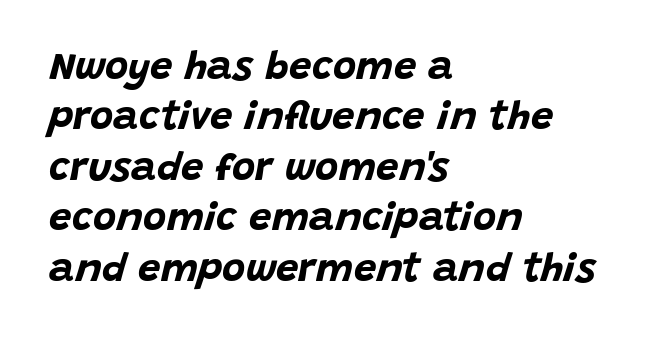
Q: Is the text bold? A: Yes.
Q: Is the text italic (slanted)? A: Yes, it leans right by about 15 degrees.
Q: Is the text underlined? A: No.
Q: How is the paragraph aligned? A: Left-aligned.
Q: Is the spacing between letters normal or unusually wide? A: Normal.
Q: Is the spacing between lines tight, normal or loose? A: Normal.
Q: Width (condensed, normal, or wide)? A: Normal.
Q: Stroke contrast? A: Low.
Q: x-height? A: Large.
Q: Monospaced? A: No.
